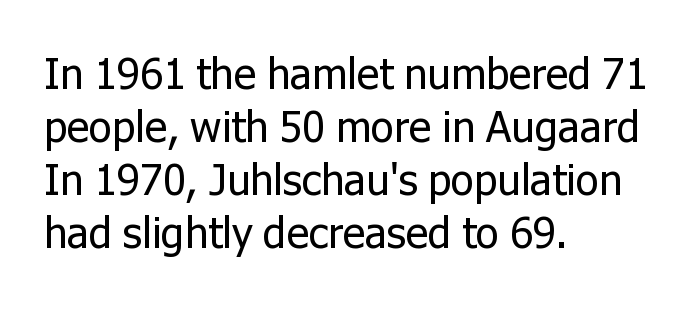
The image shows 43 px regular-weight sans-serif type, upright; set left-aligned, line spacing 1.23x, normal letter spacing, not underlined; low stroke contrast and a medium x-height.
